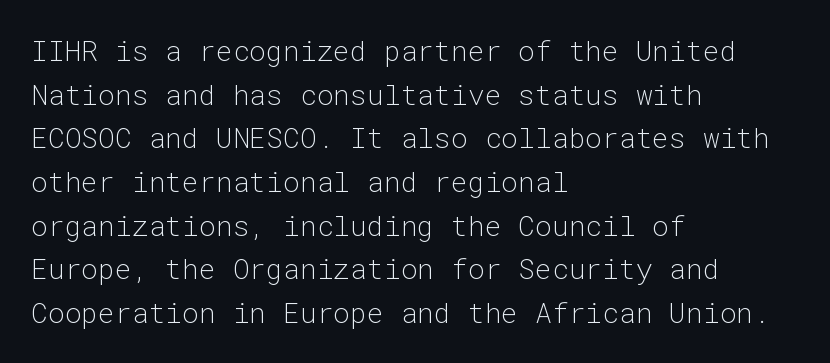
The image shows 28 px light sans-serif type, upright, monospaced; set left-aligned, normal line spacing (1.56x), normal letter spacing, not underlined; low stroke contrast and a medium x-height.
